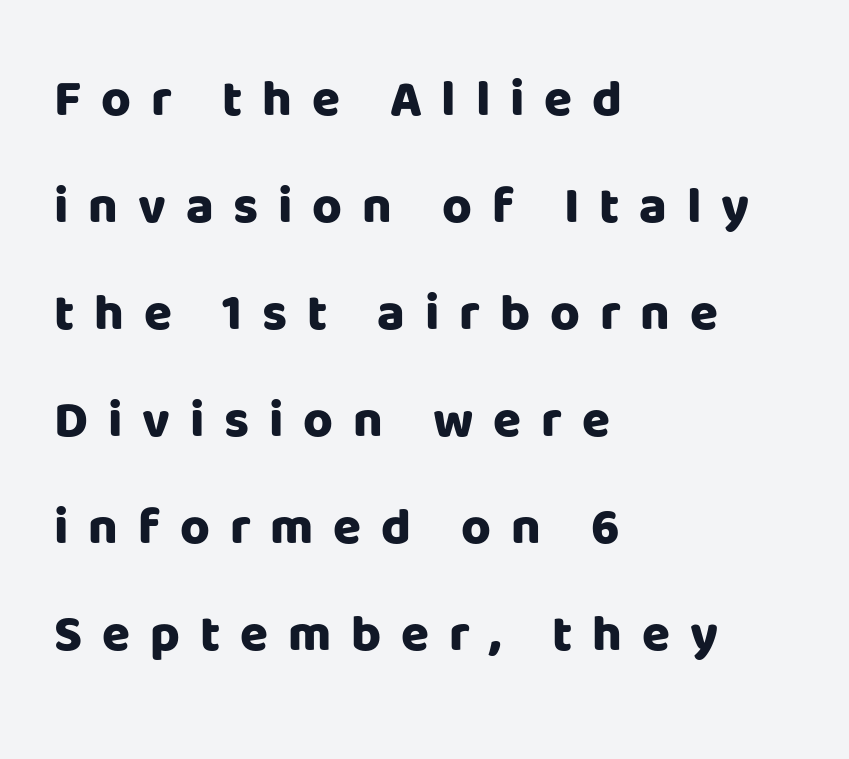
Q: Is the text bold? A: Yes.
Q: Is the text italic (slanted)? A: No, it is upright.
Q: Is the typeface a serif or a sans-serif typeface? A: Sans-serif.
Q: Is the text underlined? A: No.
Q: How is the paragraph aligned? A: Left-aligned.
Q: Is the spacing between letters normal or unusually wide? A: Unusually wide.
Q: Is the spacing between lines tight, normal or loose? A: Loose.
Q: Width (condensed, normal, or wide)? A: Normal.
Q: Stroke contrast? A: Low.
Q: x-height? A: Large.
Q: Monospaced? A: No.
